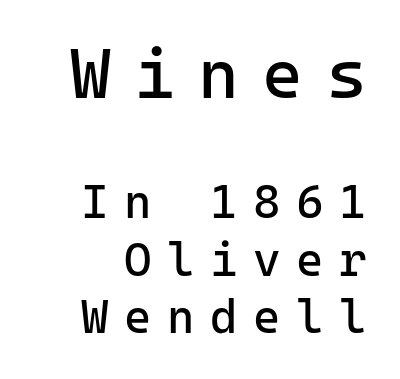
{"serif": "no", "italic": "no", "bold": "no", "weight": "regular", "width": "normal", "stroke_contrast": "low", "x_height": "medium", "underline": "no", "line_spacing_ratio": 1.22, "letter_spacing": "wide", "letter_spacing_em": 0.33, "larger_block": "first", "size_ratio": 1.49, "glyph_px": 70}
